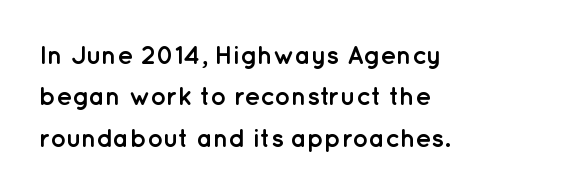
The image shows 26 px bold type, upright; set left-aligned, normal line spacing (1.59x), normal letter spacing, not underlined.
